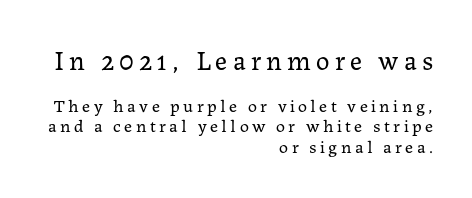
{"italic": "no", "bold": "no", "underline": "no", "align": "right", "line_spacing": "tight", "line_spacing_ratio": 1.13, "larger_block": "first", "size_ratio": 1.5, "glyph_px": 27}
